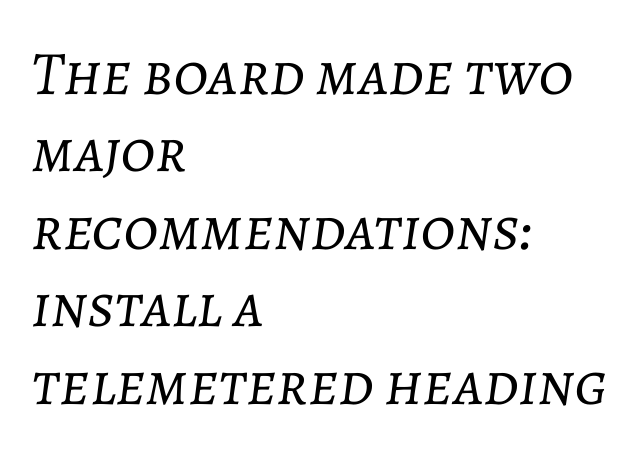
Q: Is the text bold? A: No.
Q: Is the text italic (slanted)? A: Yes, it leans right by about 7 degrees.
Q: Is the text underlined? A: No.
Q: How is the paragraph aligned? A: Left-aligned.
Q: Is the spacing between letters normal or unusually wide? A: Normal.
Q: Is the spacing between lines tight, normal or loose? A: Normal.
Q: Width (condensed, normal, or wide)? A: Normal.
Q: Stroke contrast? A: Low.
Q: x-height? A: Medium.
Q: Monospaced? A: No.
